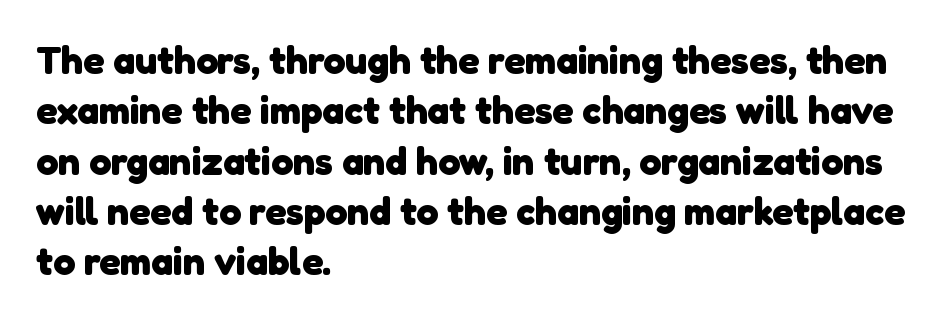
Q: Is the text bold? A: Yes.
Q: Is the typeface a serif or a sans-serif typeface? A: Sans-serif.
Q: Is the text underlined? A: No.
Q: How is the paragraph aligned? A: Left-aligned.
Q: Is the spacing between letters normal or unusually wide? A: Normal.
Q: Is the spacing between lines tight, normal or loose? A: Normal.
Q: Width (condensed, normal, or wide)? A: Normal.
Q: Stroke contrast? A: Low.
Q: x-height? A: Medium.
Q: Monospaced? A: No.
